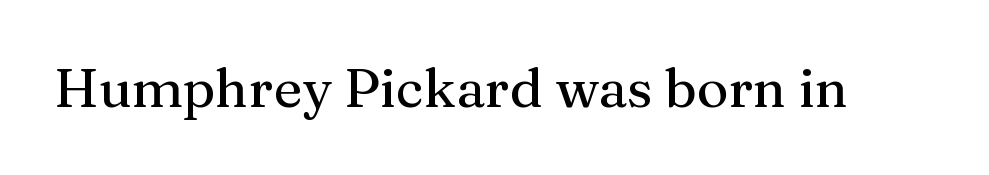
Nope, not italic — everything's standing straight. How are the letters spaced? Ordinarily, with no added tracking. The foot of each line stays bare and open. Character widths vary here, with narrow letters taking less room than wide ones. Serif or sans? Serif — the stroke terminals have little feet.
